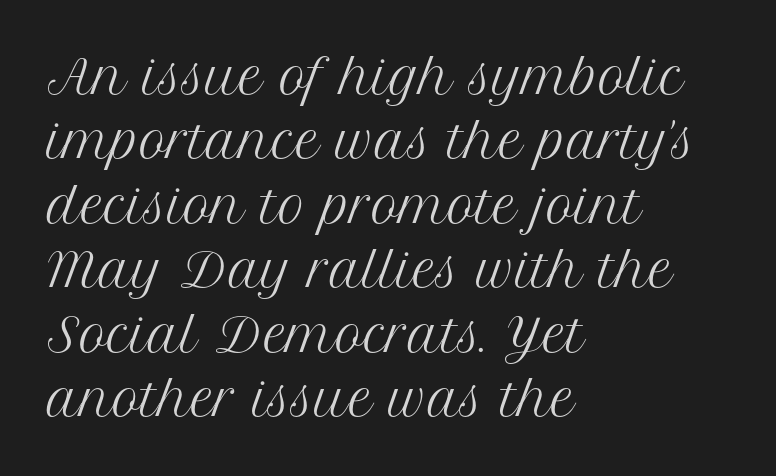
Q: Is the text bold? A: No.
Q: Is the text italic (slanted)? A: Yes.
Q: Is the typeface a serif or a sans-serif typeface? A: Serif.
Q: Is the text underlined? A: No.
Q: How is the paragraph aligned? A: Left-aligned.
Q: Is the spacing between letters normal or unusually wide? A: Normal.
Q: Is the spacing between lines tight, normal or loose? A: Normal.
Q: Width (condensed, normal, or wide)? A: Normal.
Q: Stroke contrast? A: Medium.
Q: x-height? A: Medium.
Q: Monospaced? A: No.
